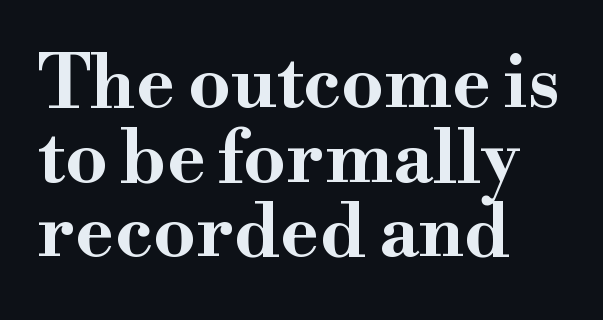
The vertical gap from one line to the next is small. Italic: no, the glyphs are upright roman. The passage shown is typed in a proportional face where columns would drift. Little horizontal feet cap the strokes, marking this as serif type.
